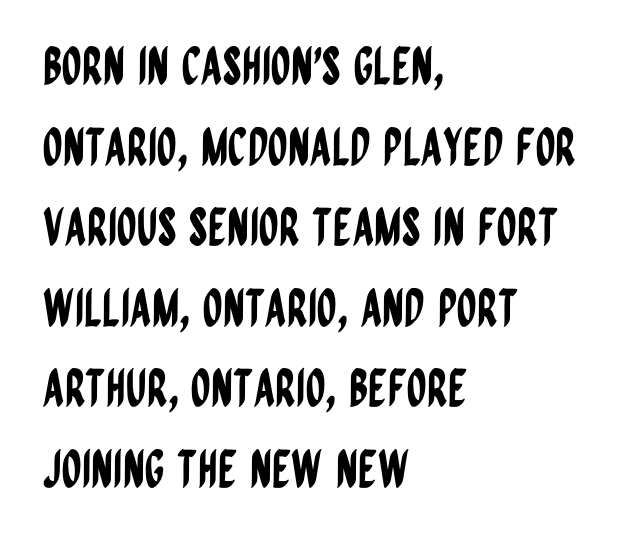
{"serif": "no", "italic": "no", "width": "condensed", "stroke_contrast": "low", "x_height": "large", "monospaced": "no", "underline": "no", "align": "left", "line_spacing": "normal", "line_spacing_ratio": 1.58, "letter_spacing": "normal", "letter_spacing_em": 0.0, "glyph_px": 51}
